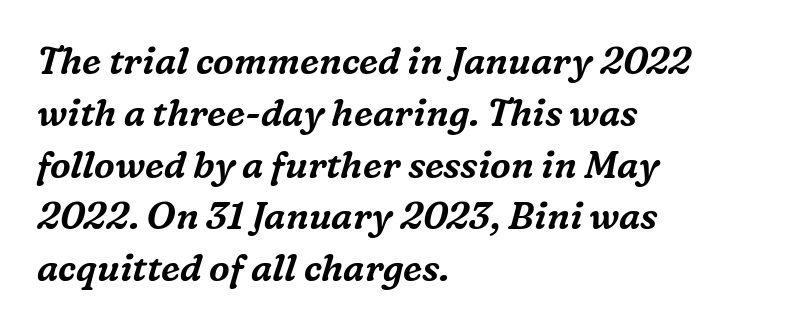
{"serif": "yes", "italic": "yes", "lean": "right", "slant_degrees": 16, "width": "normal", "stroke_contrast": "medium", "x_height": "medium", "monospaced": "no", "underline": "no", "align": "left", "line_spacing": "normal", "line_spacing_ratio": 1.4, "letter_spacing": "normal", "letter_spacing_em": 0.0, "glyph_px": 37}
